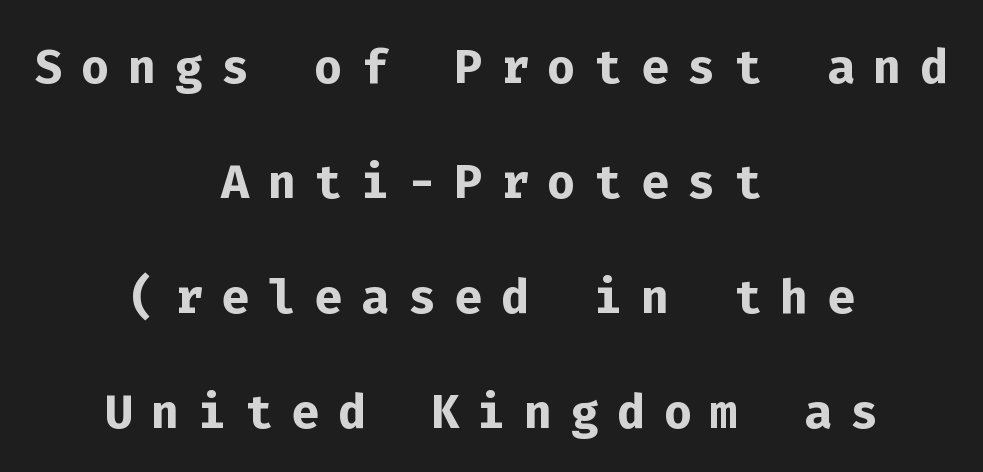
The image shows 66 px semibold sans-serif type, upright, monospaced; set centered, line spacing 1.74x, unusually wide letter spacing (+0.28 em), not underlined; low stroke contrast and a medium x-height.
